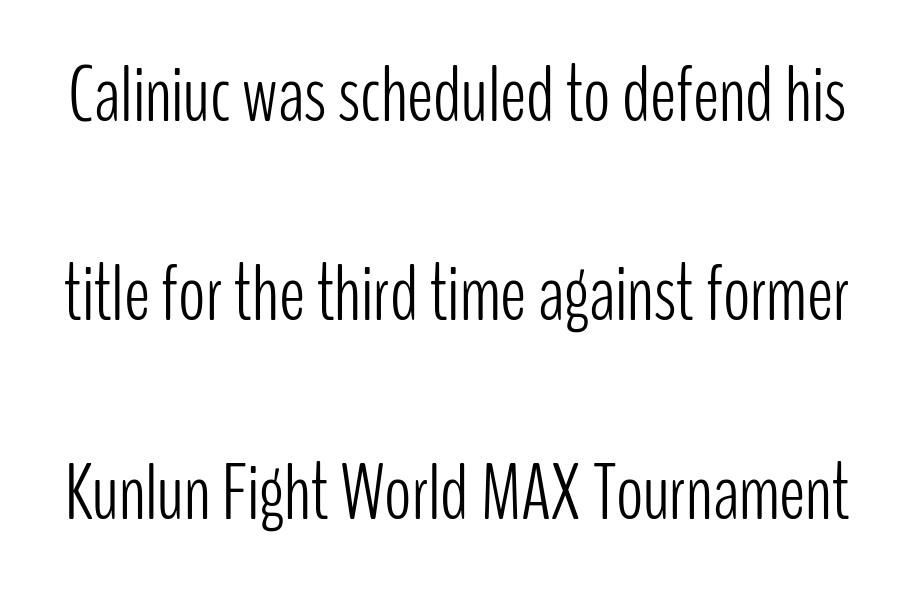
Whoever set this chose breathing room over compactness in the vertical rhythm. Each row of text sits above clean, open space. The axis of the letterforms is exactly vertical. Heft: none added — not bold. The type family on display is of the sans-serif kind. Think of a printed novel: that variable character pitch is what you see here.
